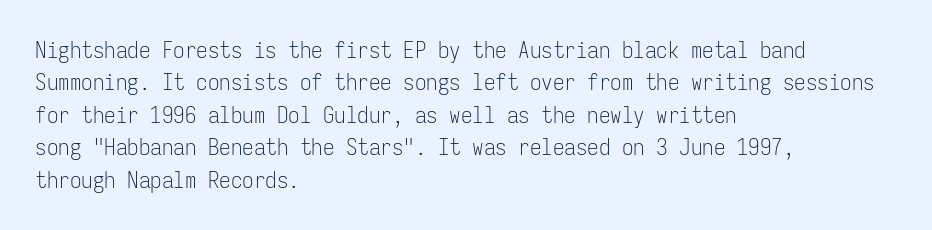
The tracking reads as untouched default to a designer's eye. Layout note: lines flush left. Students, observe: this is what conventionally led text looks like. Underline: absent.
